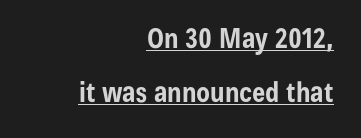
The rendered words wear a rule along their underside. These lines keep a tight, regular rhythm from letter to letter. These words are printed bold, with thick strokes throughout. Does the type have serifs? No, each stem ends abruptly.
